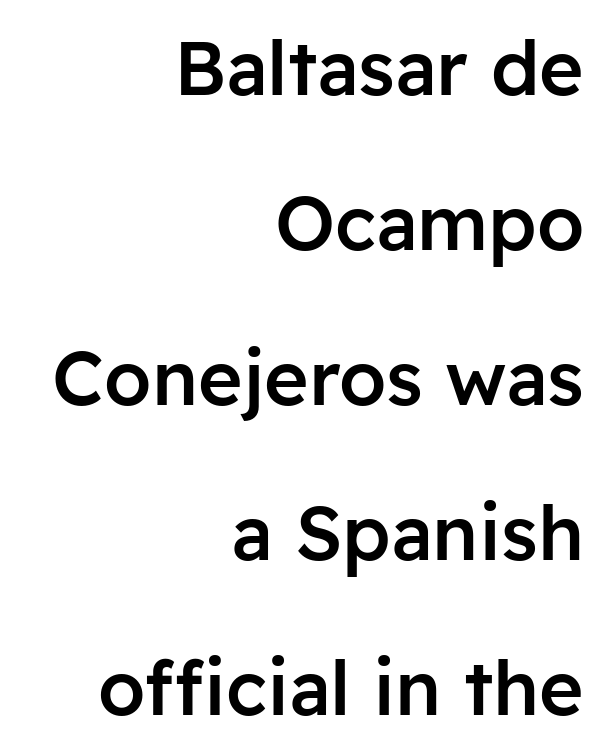
{"serif": "no", "italic": "no", "bold": "semi", "weight": "semibold", "width": "normal", "stroke_contrast": "low", "x_height": "medium", "monospaced": "no", "underline": "no", "align": "right", "line_spacing": "loose", "line_spacing_ratio": 2.04, "letter_spacing": "normal", "letter_spacing_em": 0.0, "glyph_px": 76}
